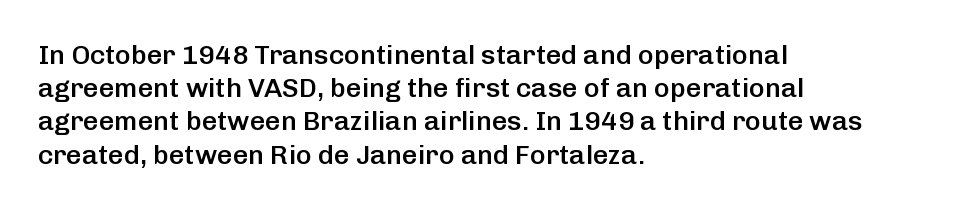
The image shows 27 px text type, upright; set left-aligned, line spacing 1.23x, normal letter spacing, not underlined.
